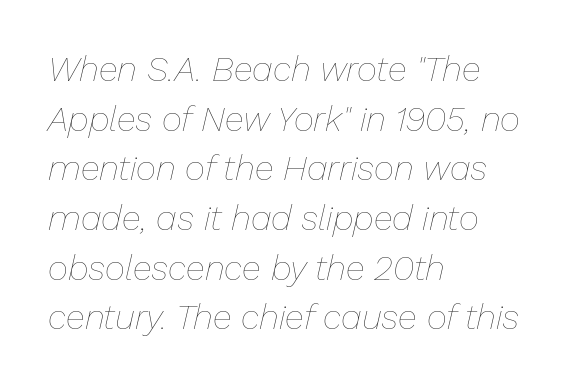
Q: Is the text bold? A: No.
Q: Is the text italic (slanted)? A: Yes, it leans right by about 13 degrees.
Q: Is the text underlined? A: No.
Q: How is the paragraph aligned? A: Left-aligned.
Q: Is the spacing between letters normal or unusually wide? A: Normal.
Q: Is the spacing between lines tight, normal or loose? A: Normal.
Q: Width (condensed, normal, or wide)? A: Normal.
Q: Stroke contrast? A: Low.
Q: x-height? A: Medium.
Q: Monospaced? A: No.
